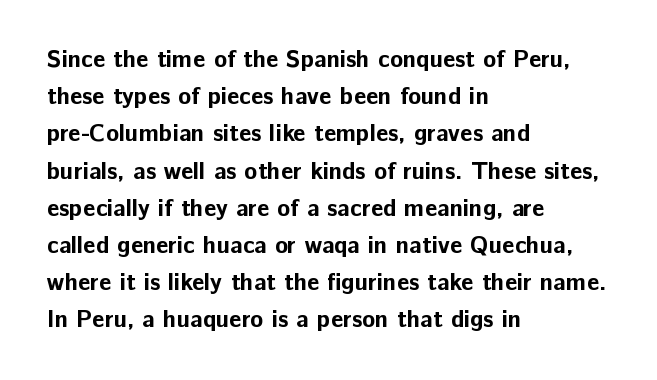
{"italic": "no", "bold": "yes", "underline": "no", "align": "left", "line_spacing": "normal", "line_spacing_ratio": 1.55, "letter_spacing": "normal", "letter_spacing_em": 0.0, "glyph_px": 24}
